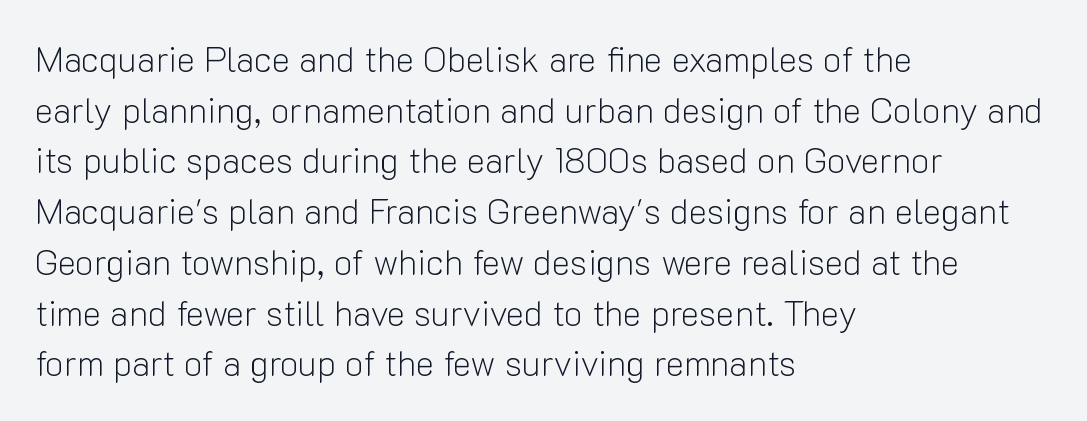
The image shows 35 px light sans-serif type, upright; set left-aligned, normal line spacing (1.45x), normal letter spacing, not underlined; low stroke contrast and a medium x-height.
